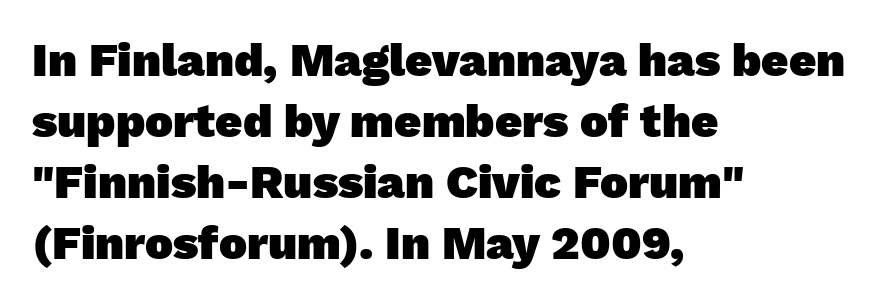
The image shows 47 px heavy sans-serif type; set left-aligned, normal line spacing (1.3x), normal letter spacing, not underlined; low stroke contrast and a medium x-height.
